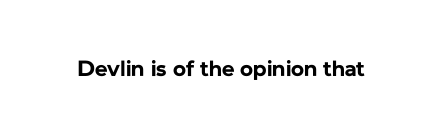
Short note: letters normally spaced. Words float on clear page, feet unadorned. The letters stand upright; this is a roman face. Heavy, bold letterforms.
